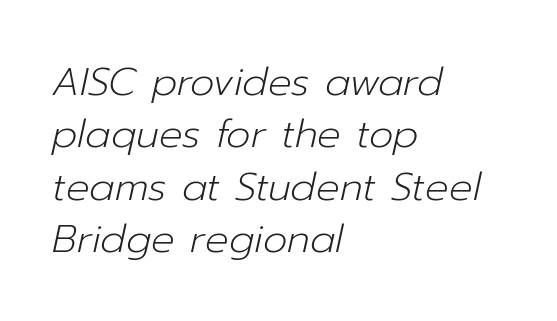
The lettering tilts uniformly, giving the passage an italic look. No word sits above an underline. Heft: none added — not bold. Varying glyph widths throughout — classic text-font behaviour. These lines keep a tight, regular rhythm from letter to letter. The passage is arranged the way most books set body copy — flush left.
